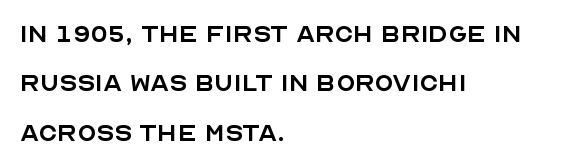
{"serif": "no", "italic": "no", "bold": "no", "weight": "regular", "width": "normal", "x_height": "large", "monospaced": "no", "underline": "no", "align": "left", "line_spacing": "normal", "line_spacing_ratio": 1.59, "letter_spacing": "normal", "letter_spacing_em": 0.0, "glyph_px": 31}
